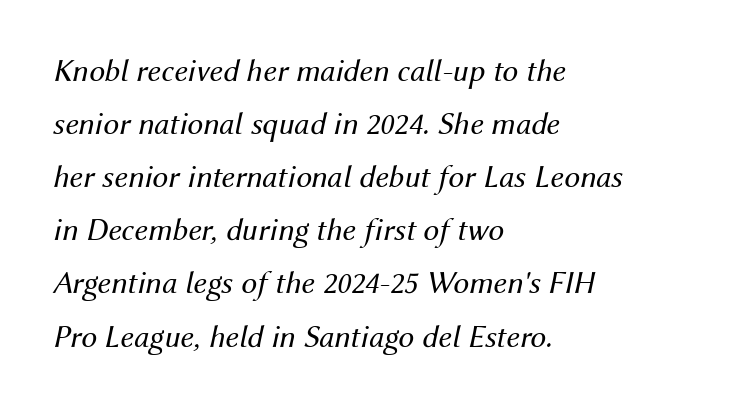
Q: Is the text bold? A: No.
Q: Is the text italic (slanted)? A: Yes, it leans right by about 12 degrees.
Q: Is the text underlined? A: No.
Q: How is the paragraph aligned? A: Left-aligned.
Q: Is the spacing between letters normal or unusually wide? A: Normal.
Q: Is the spacing between lines tight, normal or loose? A: Normal.
Q: Width (condensed, normal, or wide)? A: Normal.
Q: Stroke contrast? A: Medium.
Q: x-height? A: Medium.
Q: Monospaced? A: No.
